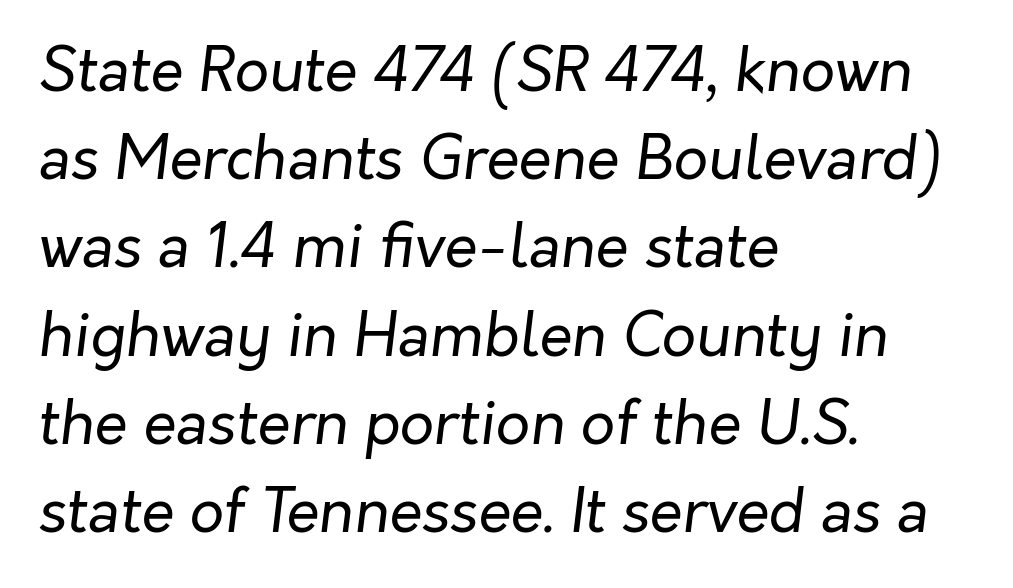
{"italic": "yes", "lean": "right", "slant_degrees": 7, "bold": "no", "weight": "regular", "width": "normal", "stroke_contrast": "low", "x_height": "medium", "monospaced": "no", "underline": "no", "align": "left", "line_spacing": "normal", "line_spacing_ratio": 1.47, "letter_spacing": "normal", "letter_spacing_em": 0.0, "glyph_px": 60}
